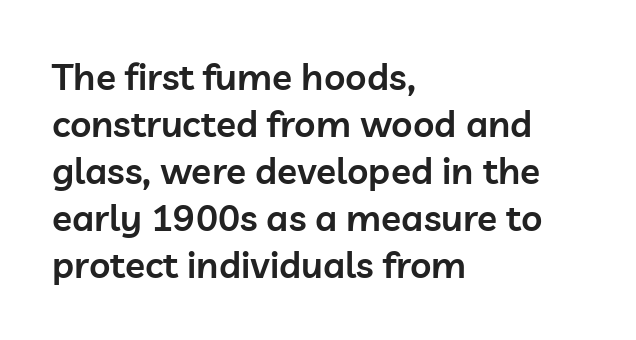
Check where the strokes stop: nothing finishes them off — pure sans. This sample is left-justified, so line endings fall wherever the words run out. Letters rest on an invisible, unmarked baseline. Upright lettering throughout.
